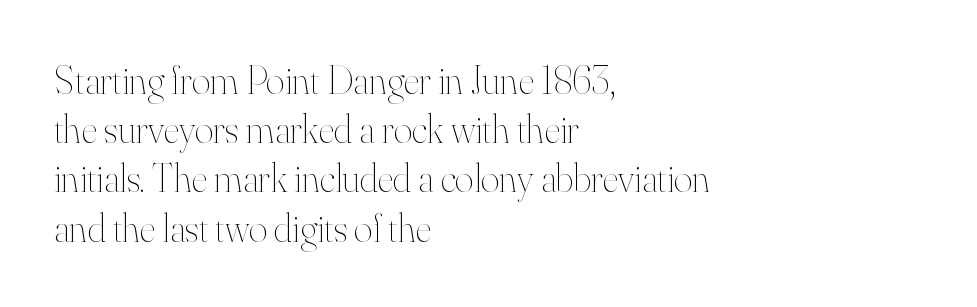
The image shows 40 px thin type, upright; set left-aligned, line spacing 1.23x, normal letter spacing, not underlined; high stroke contrast and a small x-height.
